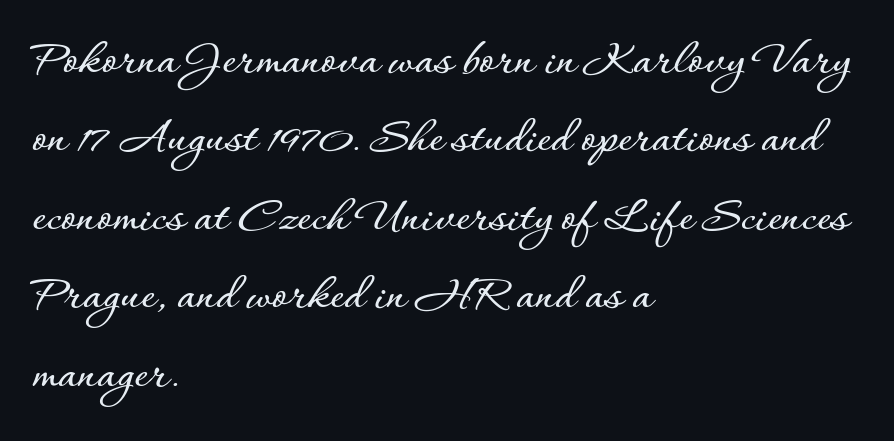
Q: Is the text italic (slanted)? A: Yes.
Q: Is the text underlined? A: No.
Q: How is the paragraph aligned? A: Left-aligned.
Q: Is the spacing between letters normal or unusually wide? A: Normal.
Q: Is the spacing between lines tight, normal or loose? A: Normal.
Q: Width (condensed, normal, or wide)? A: Normal.
Q: Stroke contrast? A: Low.
Q: x-height? A: Small.
Q: Monospaced? A: No.
